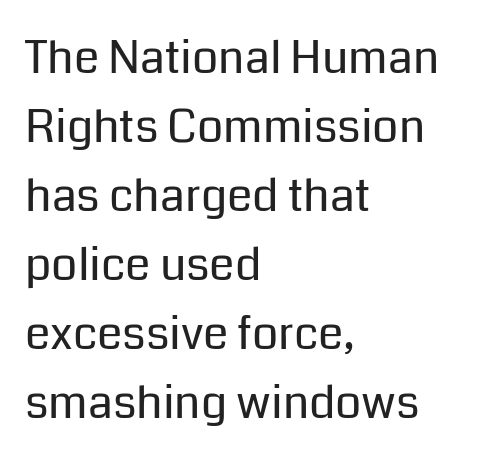
The image shows 46 px regular-weight sans-serif type, upright; set left-aligned, normal line spacing (1.5x), normal letter spacing, not underlined; low stroke contrast and a medium x-height.
